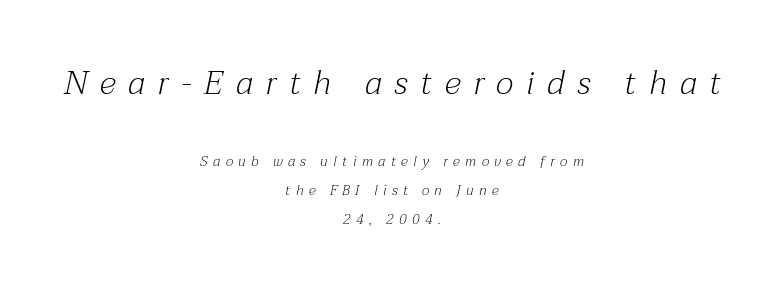
To sum up the face: it has serifs. Rendered with sloped, italic letterforms. The font sits on the lighter half of the weight spectrum, regular included. Line spacing here is loose.
